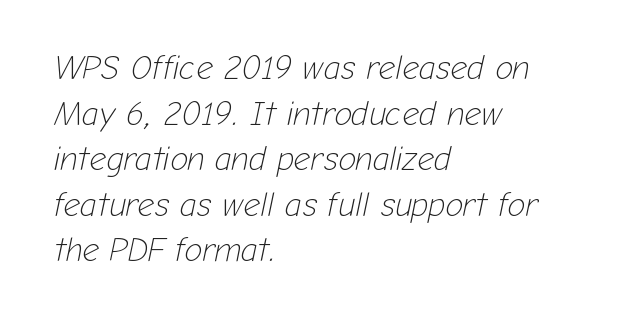
Q: Is the text bold? A: No.
Q: Is the text italic (slanted)? A: Yes, it leans right by about 12 degrees.
Q: Is the text underlined? A: No.
Q: How is the paragraph aligned? A: Left-aligned.
Q: Is the spacing between letters normal or unusually wide? A: Normal.
Q: Is the spacing between lines tight, normal or loose? A: Normal.
Q: Width (condensed, normal, or wide)? A: Normal.
Q: Stroke contrast? A: Low.
Q: x-height? A: Medium.
Q: Monospaced? A: No.
